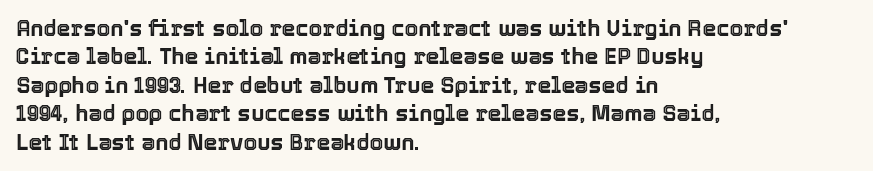
Does extra space separate the letters? No, they use regular spacing. Rows of type keep a routine distance in the vertical direction. Descender tails drop into unmarked territory. No italicization has been applied; the sample stays upright.
